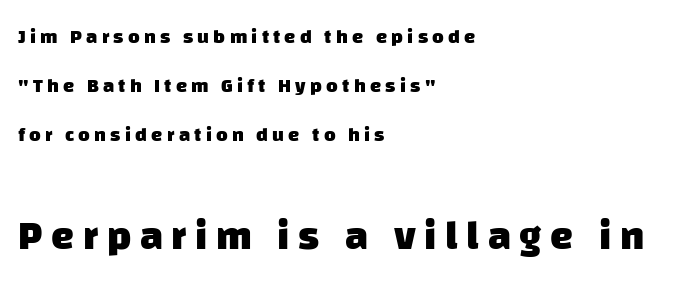
Q: Is the text bold? A: Yes.
Q: Is the typeface a serif or a sans-serif typeface? A: Sans-serif.
Q: Is the text underlined? A: No.
Q: How is the paragraph aligned? A: Left-aligned.
Q: Is the spacing between letters normal or unusually wide? A: Unusually wide.
Q: Is the spacing between lines tight, normal or loose? A: Loose.
Q: Which block of text is set in a larger size, the first (top) or the second (bottom)? A: The second (bottom) one.
Q: Width (condensed, normal, or wide)? A: Normal.
Q: Stroke contrast? A: Low.
Q: x-height? A: Large.
Q: Monospaced? A: No.
